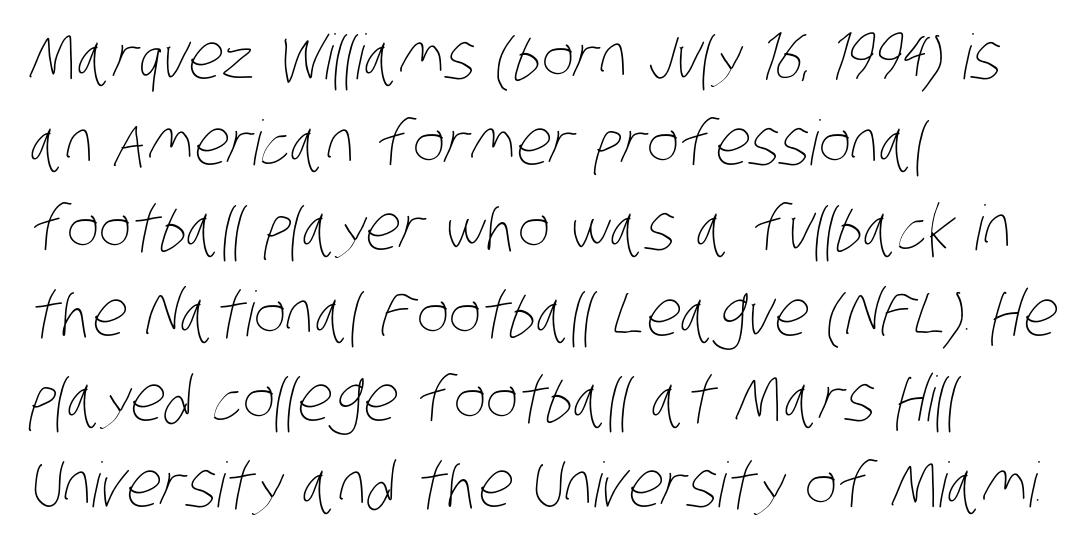
{"bold": "no", "weight": "thin", "width": "condensed", "stroke_contrast": "low", "x_height": "large", "monospaced": "no", "underline": "no", "align": "left", "line_spacing": "normal", "line_spacing_ratio": 1.38, "letter_spacing": "normal", "letter_spacing_em": 0.0, "glyph_px": 62}
